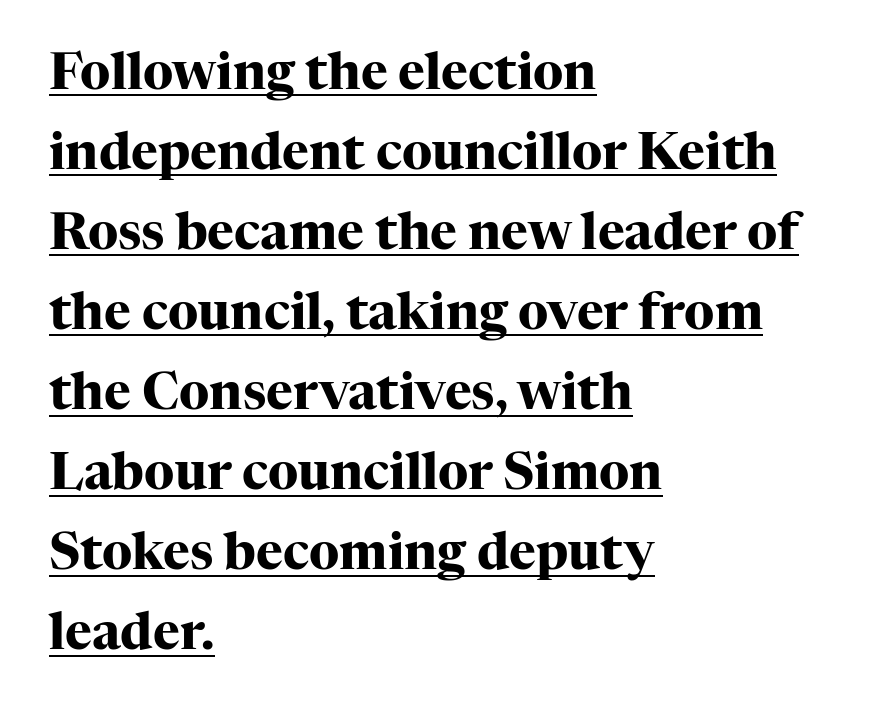
Q: Is the text bold? A: Yes.
Q: Is the text italic (slanted)? A: No, it is upright.
Q: Is the typeface a serif or a sans-serif typeface? A: Serif.
Q: Is the text underlined? A: Yes.
Q: How is the paragraph aligned? A: Left-aligned.
Q: Is the spacing between letters normal or unusually wide? A: Normal.
Q: Is the spacing between lines tight, normal or loose? A: Normal.
Q: Width (condensed, normal, or wide)? A: Normal.
Q: Stroke contrast? A: High.
Q: x-height? A: Medium.
Q: Monospaced? A: No.
